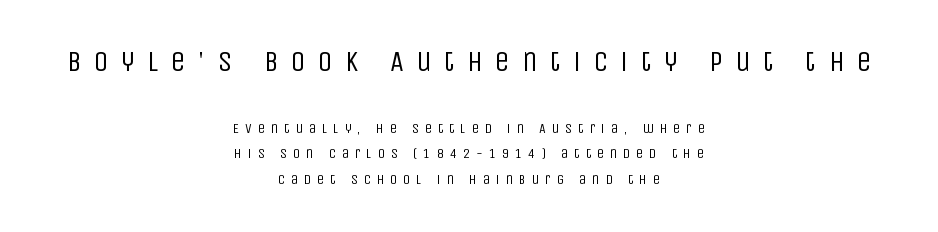
{"serif": "no", "italic": "no", "bold": "no", "weight": "regular", "width": "condensed", "stroke_contrast": "low", "x_height": "large", "monospaced": "no", "underline": "no", "align": "center", "line_spacing_ratio": 1.82, "letter_spacing": "wide", "letter_spacing_em": 0.43, "larger_block": "first", "size_ratio": 2.07, "glyph_px": 29}
